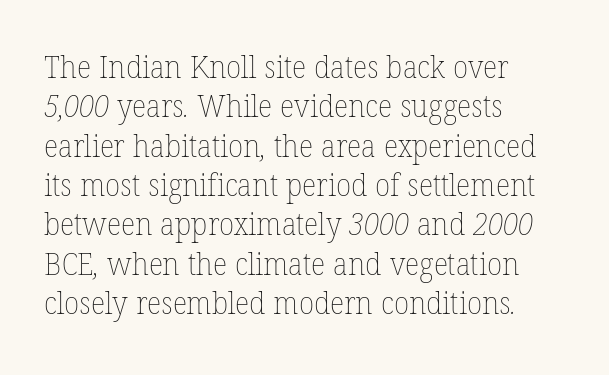
Stroke mass is kept to a normal reading level or below. Descenders are the only things crossing below the line. Compared with typical paragraphs, the rows here are spaced about the same. These lines stack with their left ends in a neat column.
